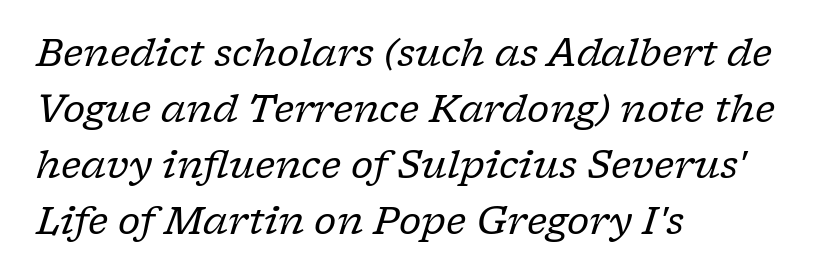
The image shows 38 px regular-weight serif type, italic (leaning right); set left-aligned, normal line spacing (1.47x), normal letter spacing, not underlined; low stroke contrast and a medium x-height.
